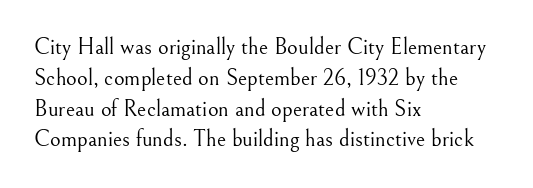
The image shows 23 px text type, upright; set left-aligned, normal line spacing (1.34x), normal letter spacing, not underlined.
